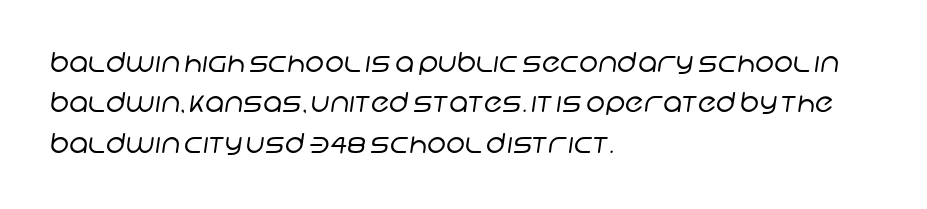
{"bold": "no", "underline": "no", "align": "left", "line_spacing": "normal", "line_spacing_ratio": 1.5, "letter_spacing": "normal", "letter_spacing_em": 0.0, "glyph_px": 27}
